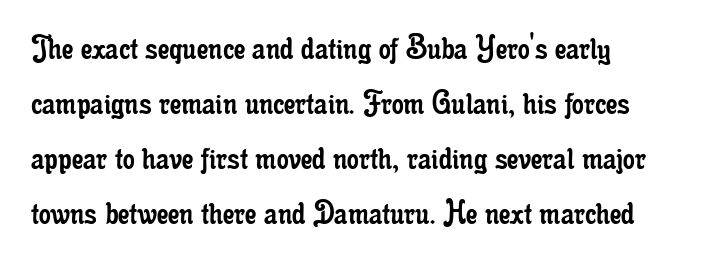
The image shows 37 px regular-weight, condensed serif type, upright; set left-aligned, normal line spacing (1.49x), normal letter spacing, not underlined; low stroke contrast and a small x-height.
